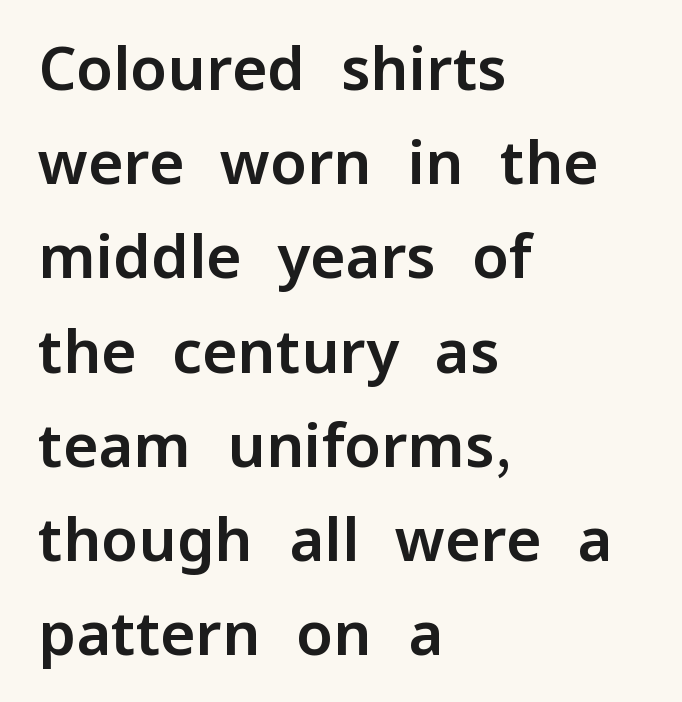
Q: Is the text italic (slanted)? A: No, it is upright.
Q: Is the typeface a serif or a sans-serif typeface? A: Sans-serif.
Q: Is the text underlined? A: No.
Q: How is the paragraph aligned? A: Left-aligned.
Q: Is the spacing between letters normal or unusually wide? A: Normal.
Q: Is the spacing between lines tight, normal or loose? A: Normal.
Q: Width (condensed, normal, or wide)? A: Normal.
Q: Stroke contrast? A: Low.
Q: x-height? A: Medium.
Q: Monospaced? A: No.
